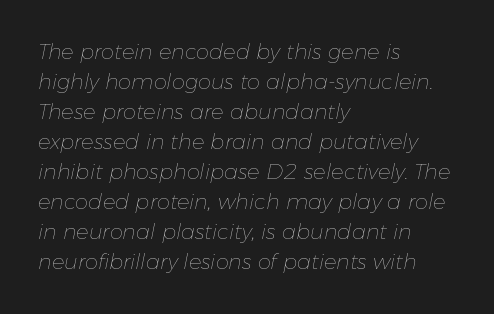
Baseline-to-baseline distance is the conventional proportion of letter height. Would a proofreader flag this as italicized? Yes. Spacing between characters is what you'd get straight out of the box. These lines stack with their left ends in a neat column. Decoration check: the copy has no underline.
